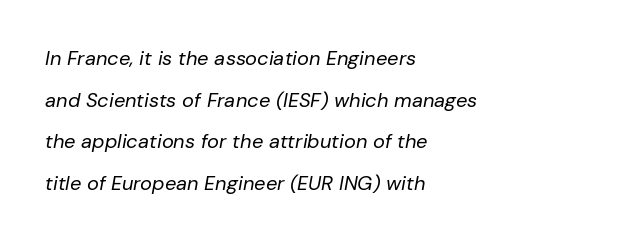
The image shows 20 px text type, italic (leaning right); set left-aligned, loose line spacing (2.08x), normal letter spacing, not underlined.
